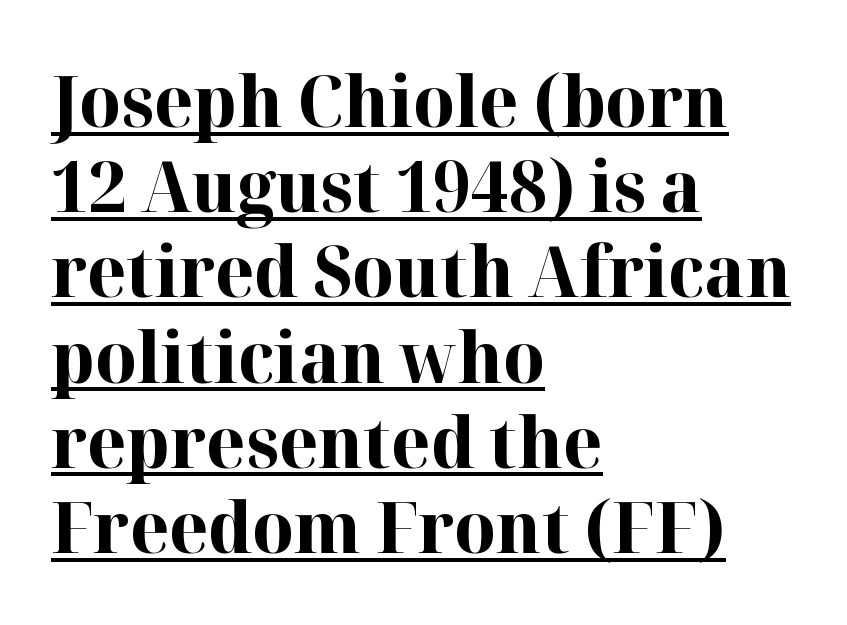
Each letter keeps its own natural width here, so spacing adapts to shape. What stands out about the letter spacing? Nothing — it is the standard amount. Each line of the rendering has a horizontal stroke beneath the glyphs. Thick stems and heavy bowls — unmistakably bold. Every row of glyphs begins at an identical x-position on the left.
